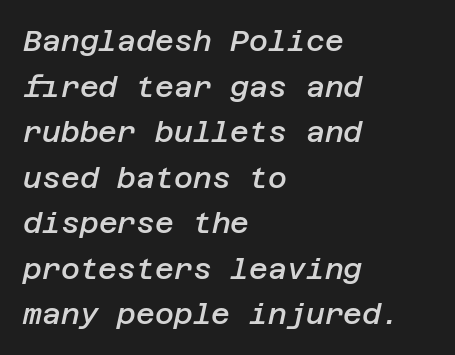
{"italic": "yes", "lean": "right", "slant_degrees": 12, "bold": "semi", "weight": "semibold", "width": "normal", "stroke_contrast": "low", "x_height": "large", "underline": "no", "align": "left", "line_spacing": "normal", "line_spacing_ratio": 1.57, "letter_spacing": "normal", "letter_spacing_em": 0.0, "glyph_px": 29}
